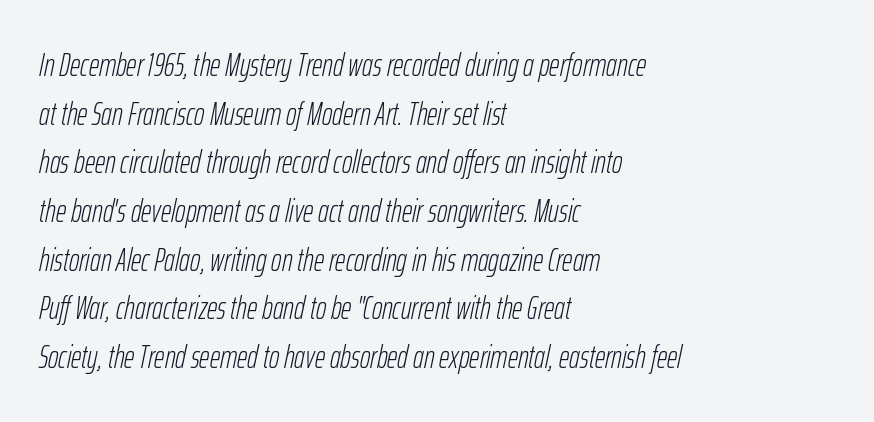
Q: Is the text bold? A: No.
Q: Is the text italic (slanted)? A: Yes, it leans right by about 12 degrees.
Q: Is the text underlined? A: No.
Q: How is the paragraph aligned? A: Left-aligned.
Q: Is the spacing between letters normal or unusually wide? A: Normal.
Q: Is the spacing between lines tight, normal or loose? A: Normal.
Q: Width (condensed, normal, or wide)? A: Condensed.
Q: Stroke contrast? A: Low.
Q: x-height? A: Medium.
Q: Monospaced? A: No.
